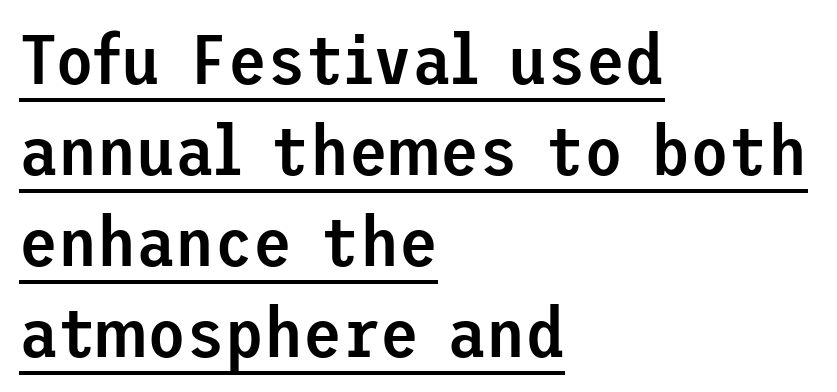
As a designer I'd log this as weight 600, semibold. A classic flush-left, rag-right setting is used for this passage. Every stem runs plumb, perpendicular to the baseline. Summary of vertical rhythm: regular, with standard interline spacing. Does a line run under the words? Yes, clearly.
